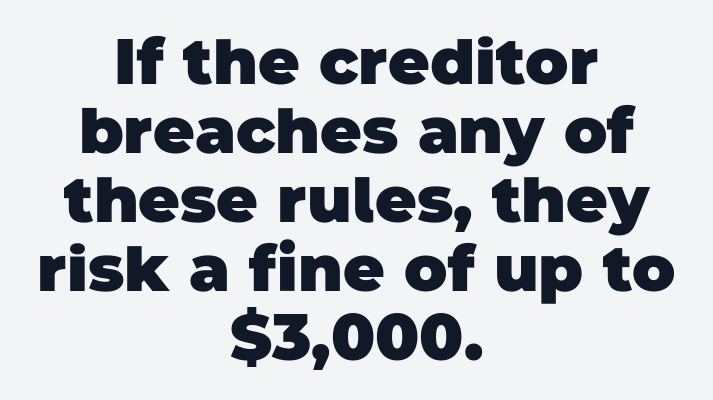
{"serif": "no", "bold": "yes", "weight": "heavy", "width": "normal", "stroke_contrast": "low", "x_height": "large", "monospaced": "no", "underline": "no", "align": "center", "line_spacing": "tight", "line_spacing_ratio": 1.08, "letter_spacing": "normal", "letter_spacing_em": 0.0, "glyph_px": 64}
